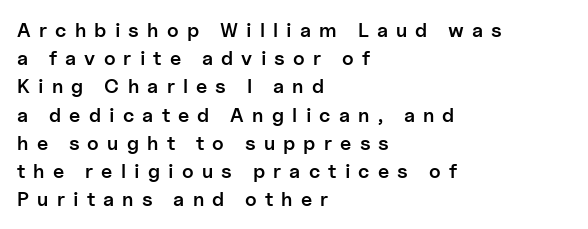
The image shows 20 px text type, upright; set left-aligned, normal line spacing (1.41x), unusually wide letter spacing (+0.41 em), not underlined.
